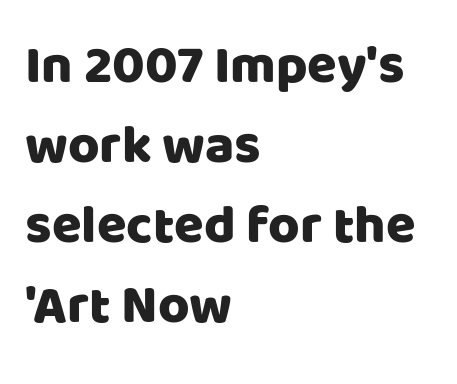
Between one letter and the next there's only the usual sliver of space. The text was rendered using a sans face with plain stroke endings. The baseline area is clear. The text block is weighted toward the left margin, trailing off unevenly rightward.
